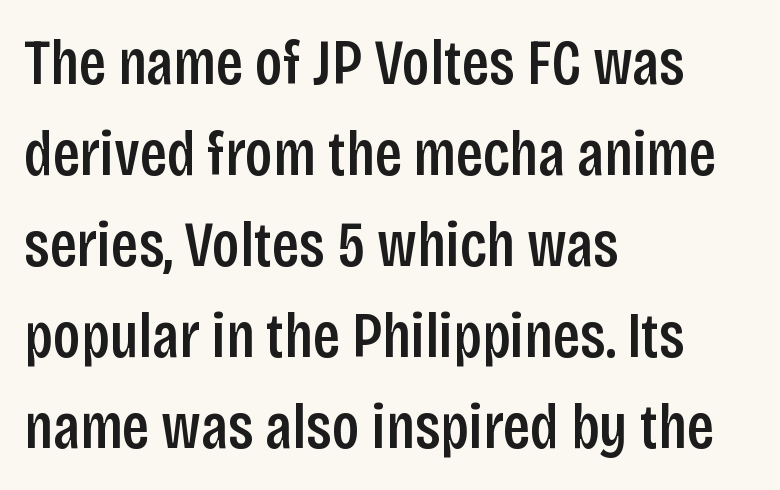
{"serif": "no", "italic": "no", "bold": "semi", "weight": "semibold", "width": "condensed", "stroke_contrast": "low", "x_height": "large", "monospaced": "no", "underline": "no", "align": "left", "line_spacing": "normal", "line_spacing_ratio": 1.42, "letter_spacing": "normal", "letter_spacing_em": 0.0, "glyph_px": 64}
